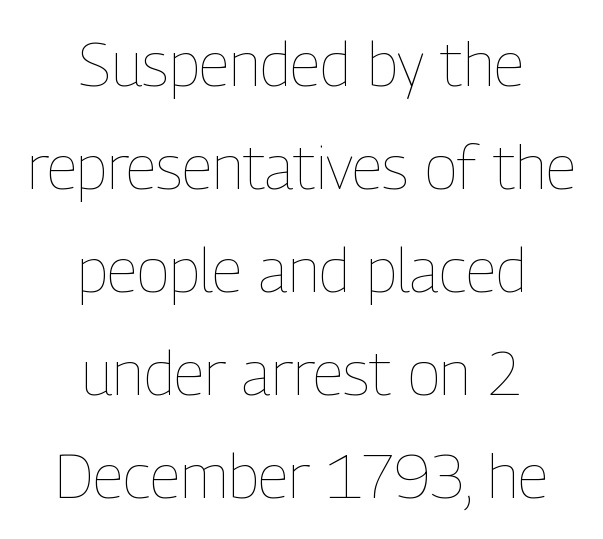
The image shows 61 px thin, condensed type, upright; set centered, normal line spacing (1.69x), normal letter spacing, not underlined; low stroke contrast and a medium x-height.
